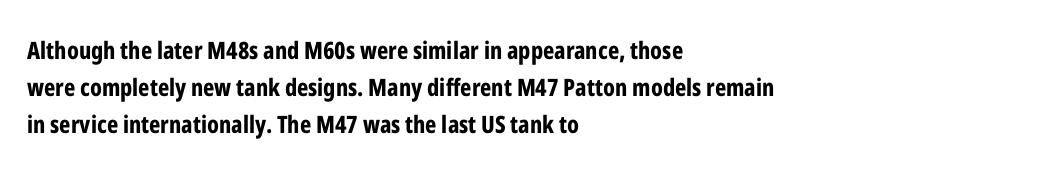
The passage shown has conventional tracking throughout. Underline: absent. The lines in this sample share a left origin and differ only in where they stop. These lines carry a lot of weight — the face is fully bold. Leading: standard. Characters remain perfectly vertical along every line.
